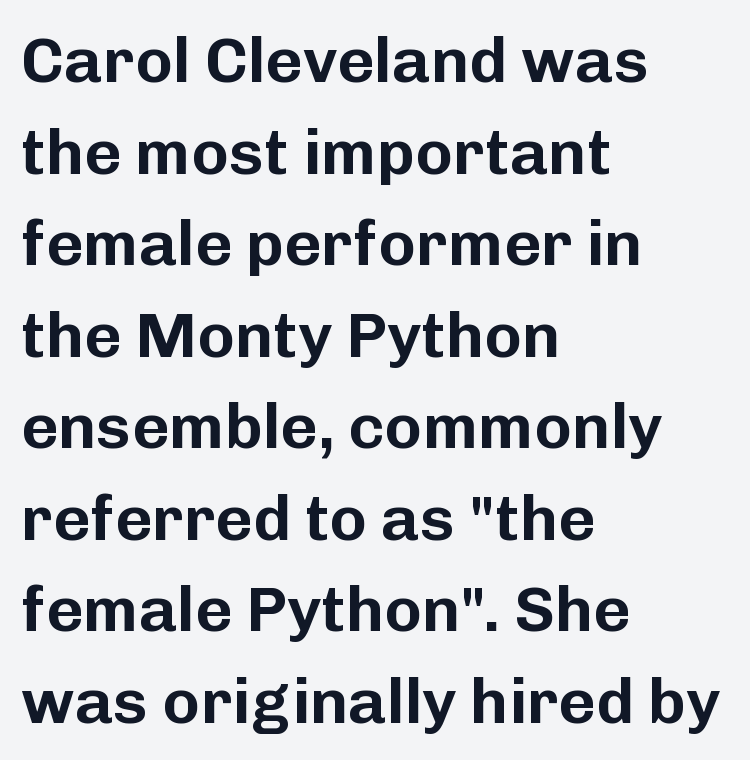
The font's upright variant was chosen for this text. Observe the absence of serifs on each vertical stroke in this sample. The face used here is proportionally spaced, like ordinary book or web type. The strip under each line holds only bare page.
